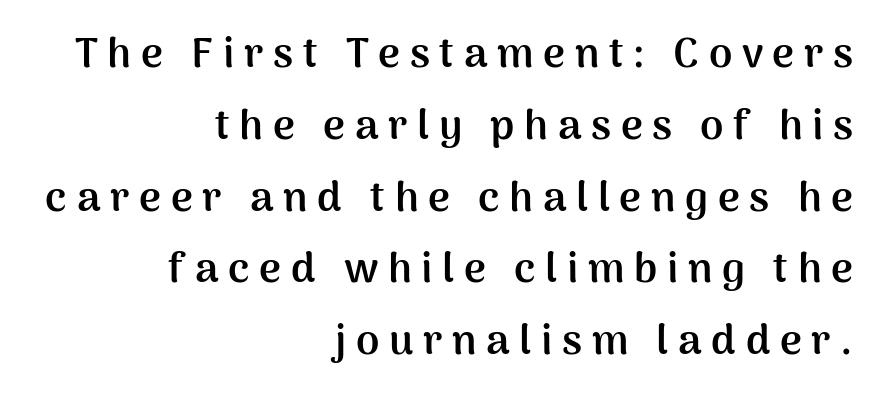
A typesetter would call this proportional, since set widths differ per character. The typography opts for an upright posture over an oblique one. Letter spacing: wide. Plenty of ink on the page — the face is bold. Letterform terminals end flat and unadorned throughout the passage.
